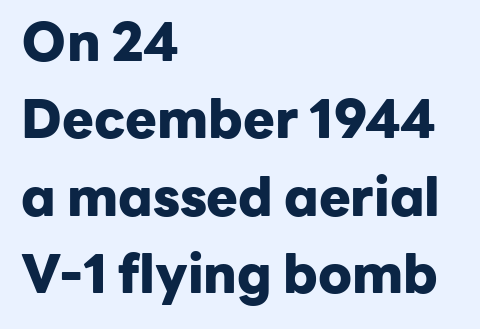
{"serif": "no", "italic": "no", "bold": "yes", "weight": "heavy", "width": "normal", "stroke_contrast": "low", "x_height": "medium", "monospaced": "no", "underline": "no", "align": "left", "line_spacing": "normal", "line_spacing_ratio": 1.46, "letter_spacing": "normal", "letter_spacing_em": 0.0, "glyph_px": 53}
